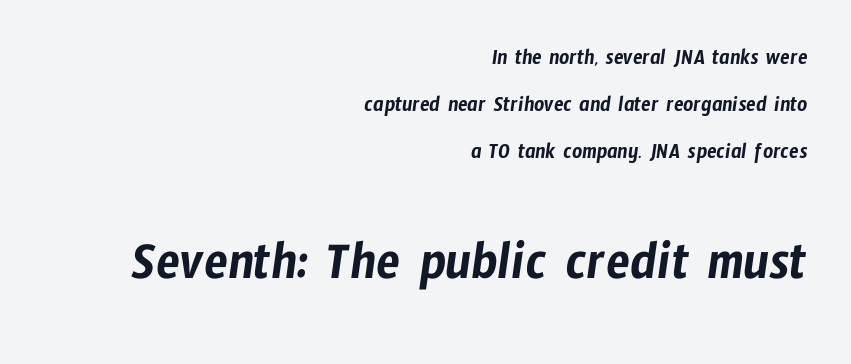
Caption: multi-line text, flush right, ragged left. The emphasis by scale lands on block number two, below. You can tell from the bare stems that sans-serif type was used. How are the letters spaced? Ordinarily, with no added tracking. The strip under each line holds only bare page. Successive baselines arrive slowly, with a big drop between each.
